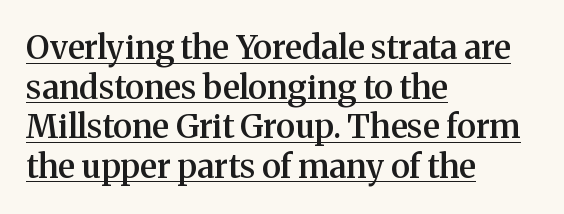
Ordinary non-slanted type is in use. The paragraph has a hard left edge and a soft right edge. You could not count columns in this text — the font is proportionally spaced. Yep, those are serifs on the letters. The horizontal fit of the characters is conventional and even.
